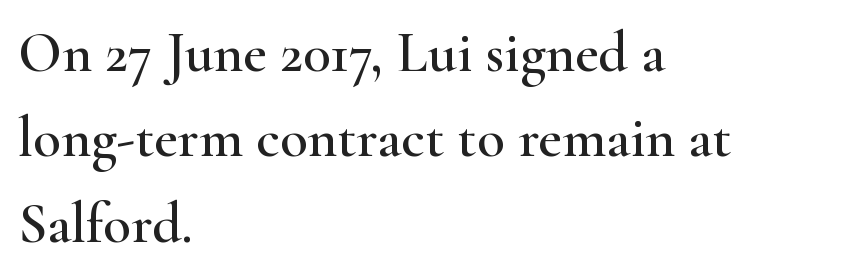
Normally led — the rows are evenly, conventionally spaced. Do the characters align in a grid? No, the font is proportional. A typesetter would mark this as roman, not italic. Type style note: has serifs.
